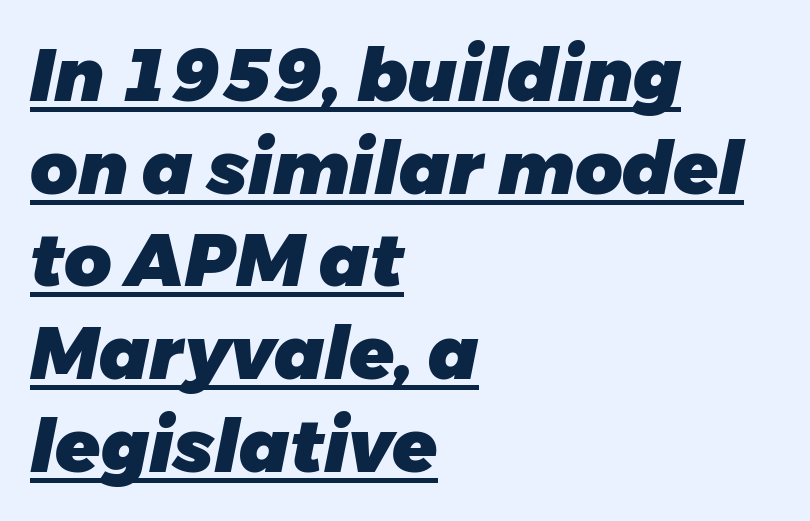
The image shows 73 px heavy type, italic (leaning right); set left-aligned, normal line spacing (1.27x), normal letter spacing, underlined; low stroke contrast and a medium x-height.
